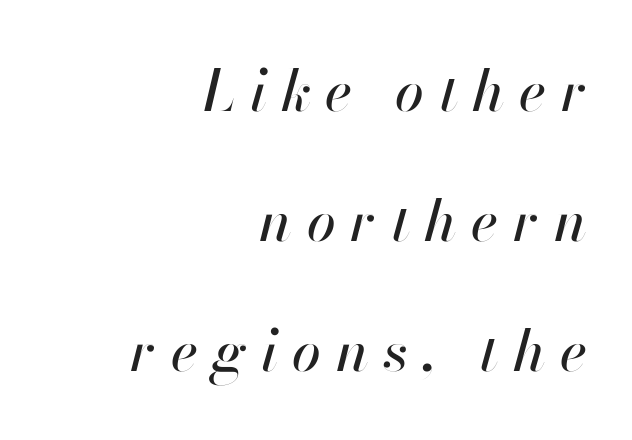
A bare baseline throughout the passage. Horizontally, the lines are justified to the trailing edge only. Proportional: the letters do not fall into vertical columns. The vertical gap from one line to the next is large. Substantial extra tracking has been applied to these lines. This sample uses an oblique cut, with every glyph tilted off the vertical.
